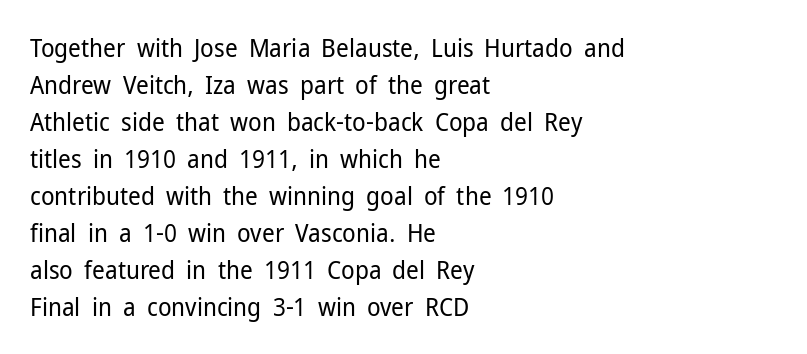
{"italic": "no", "bold": "no", "underline": "no", "align": "left", "line_spacing": "normal", "line_spacing_ratio": 1.48, "letter_spacing": "normal", "letter_spacing_em": 0.0, "glyph_px": 25}
